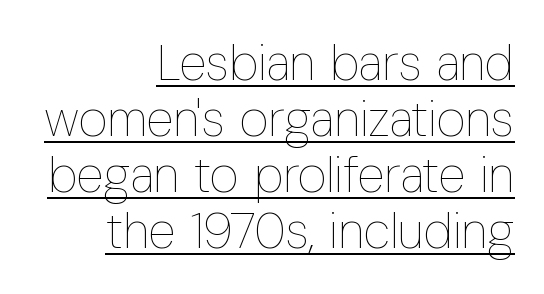
The image shows 50 px thin, condensed type, upright; set right-aligned, tight line spacing (1.12x), normal letter spacing, underlined; low stroke contrast and a medium x-height.
